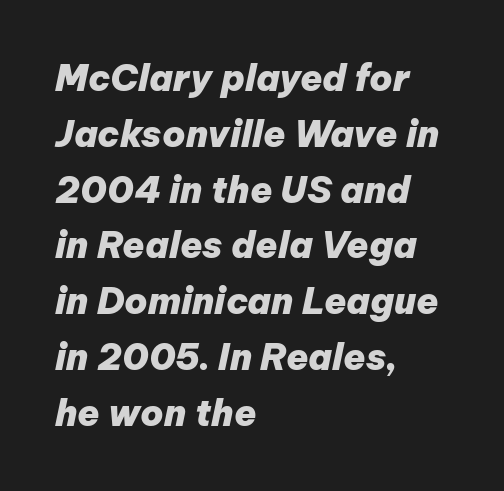
The image shows 36 px heavy type, italic (leaning right); set left-aligned, normal line spacing (1.55x), normal letter spacing, not underlined; low stroke contrast and a medium x-height.
